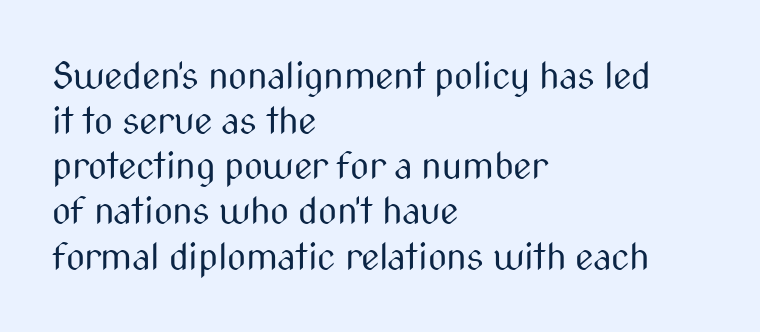
The image shows 37 px regular-weight, condensed sans-serif type, upright; set left-aligned, line spacing 1.22x, normal letter spacing, not underlined; medium stroke contrast and a medium x-height.
